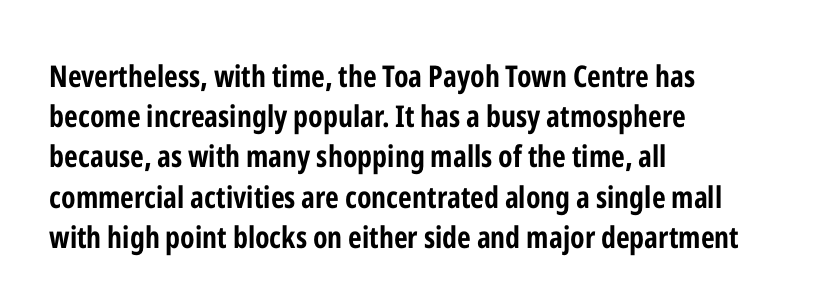
The image shows 30 px bold, condensed sans-serif type, upright; set left-aligned, normal line spacing (1.34x), normal letter spacing, not underlined; low stroke contrast and a medium x-height.
